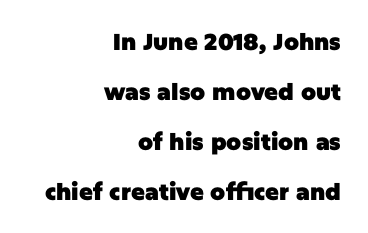
Ordinary non-slanted type is in use. Vertically, the passage feels expansive, rows floating well apart. The letters sit at their default tracking, neither squeezed nor spread. Reading down the block, your eye finds every line finishing at a fixed right position. Descenders hang freely into open space.
